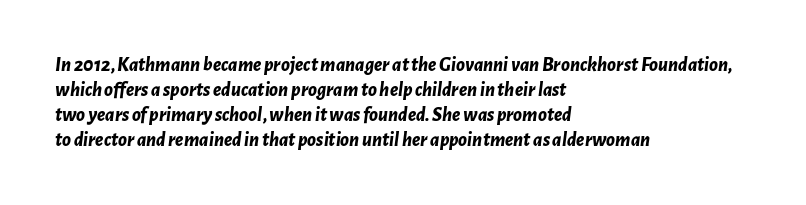
The image shows 20 px bold type, italic (leaning right); set left-aligned, normal line spacing (1.25x), normal letter spacing, not underlined.
